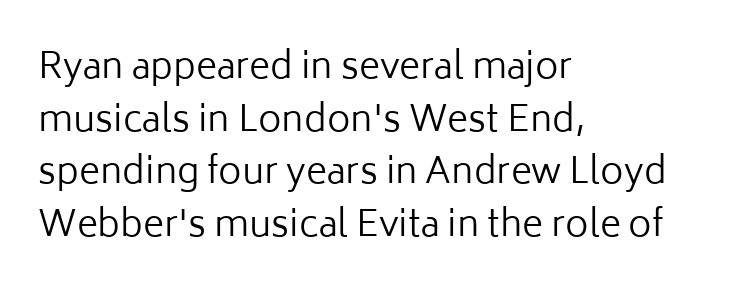
{"serif": "no", "italic": "no", "bold": "no", "weight": "regular", "width": "normal", "stroke_contrast": "low", "x_height": "medium", "monospaced": "no", "underline": "no", "align": "left", "line_spacing": "normal", "line_spacing_ratio": 1.46, "letter_spacing": "normal", "letter_spacing_em": 0.0, "glyph_px": 36}
